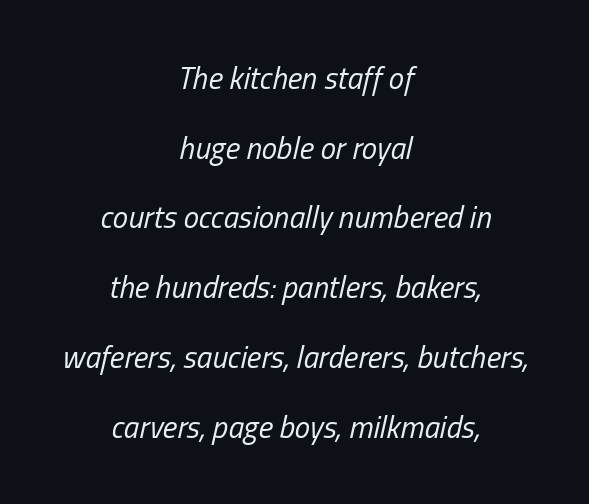
{"italic": "yes", "lean": "right", "slant_degrees": 13, "bold": "no", "weight": "regular", "width": "condensed", "stroke_contrast": "low", "x_height": "medium", "monospaced": "no", "underline": "no", "align": "center", "line_spacing": "loose", "line_spacing_ratio": 2.25, "letter_spacing": "normal", "letter_spacing_em": 0.0, "glyph_px": 31}
